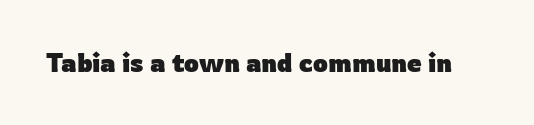
The image shows 26 px bold type, upright; set normal letter spacing, not underlined.
